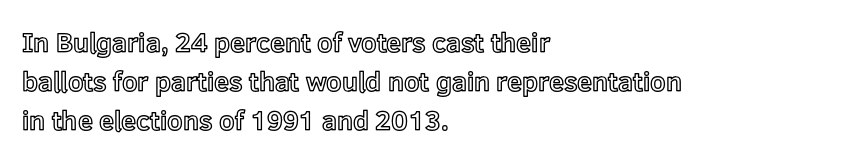
This block has exactly the height ordinary leading produces. The specimen reads as upright at a glance. Letters rest on an invisible, unmarked baseline. Compared with typical body copy, the letter spacing here is the same.
